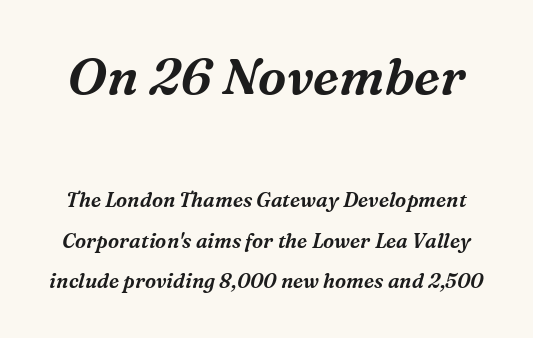
{"serif": "yes", "italic": "yes", "lean": "right", "slant_degrees": 16, "width": "normal", "stroke_contrast": "medium", "x_height": "medium", "monospaced": "no", "underline": "no", "line_spacing": "loose", "line_spacing_ratio": 2.01, "letter_spacing": "normal", "letter_spacing_em": 0.0, "larger_block": "first", "size_ratio": 2.55, "glyph_px": 51}
